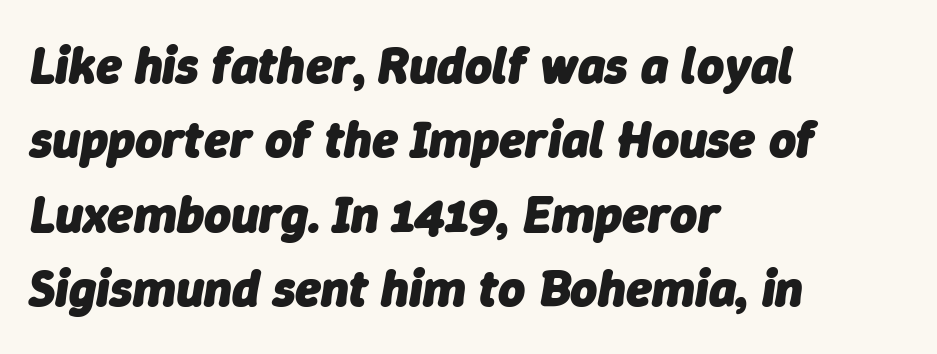
Q: Is the text bold? A: Yes.
Q: Is the text italic (slanted)? A: Yes, it leans right by about 9 degrees.
Q: Is the text underlined? A: No.
Q: How is the paragraph aligned? A: Left-aligned.
Q: Is the spacing between letters normal or unusually wide? A: Normal.
Q: Is the spacing between lines tight, normal or loose? A: Normal.
Q: Width (condensed, normal, or wide)? A: Normal.
Q: Stroke contrast? A: Low.
Q: x-height? A: Medium.
Q: Monospaced? A: No.
